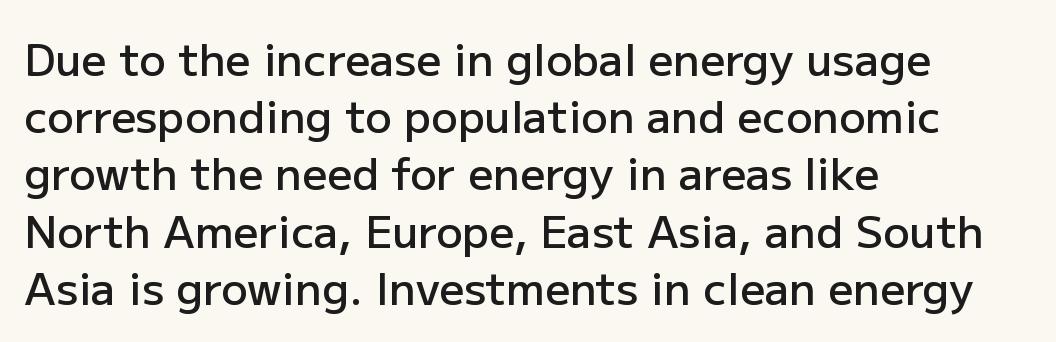
{"serif": "no", "italic": "no", "bold": "semi", "weight": "semibold", "width": "normal", "stroke_contrast": "low", "x_height": "medium", "monospaced": "no", "underline": "no", "align": "left", "line_spacing": "normal", "line_spacing_ratio": 1.3, "letter_spacing": "normal", "letter_spacing_em": 0.0, "glyph_px": 44}
